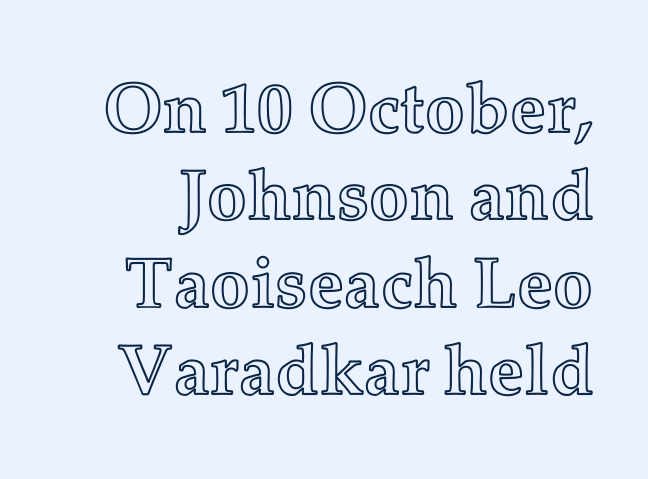
{"italic": "no", "width": "normal", "x_height": "medium", "monospaced": "no", "underline": "no", "line_spacing_ratio": 1.23, "letter_spacing": "normal", "letter_spacing_em": 0.0, "glyph_px": 71}
